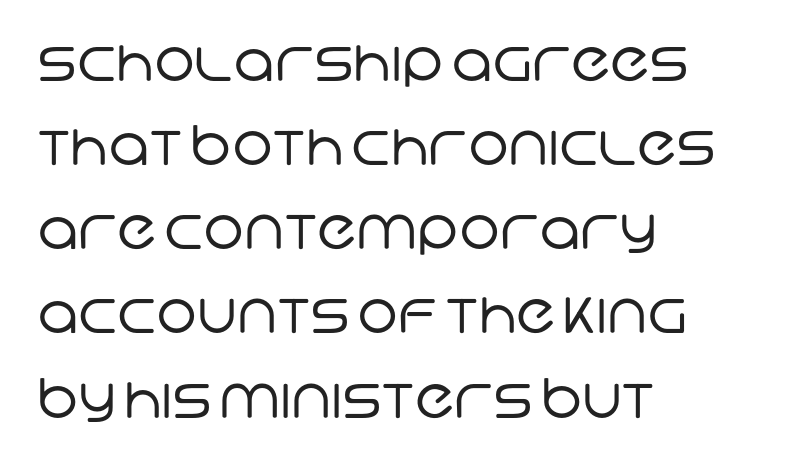
The baseline area is clear. This sample keeps an unexceptional amount of space between lines. What kind of face is this? One without serifs — a sans. This rendering uses left alignment, leaving the right contour irregular.
